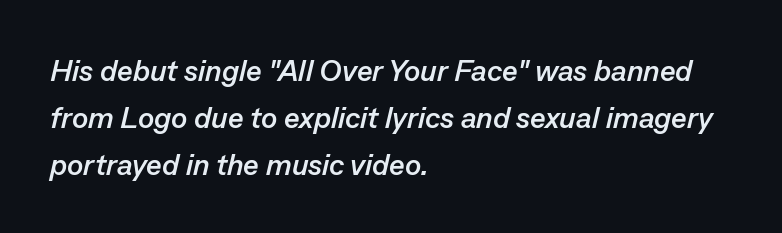
The image shows 30 px semibold type, italic (leaning right); set left-aligned, normal line spacing (1.57x), normal letter spacing, not underlined; low stroke contrast and a medium x-height.
